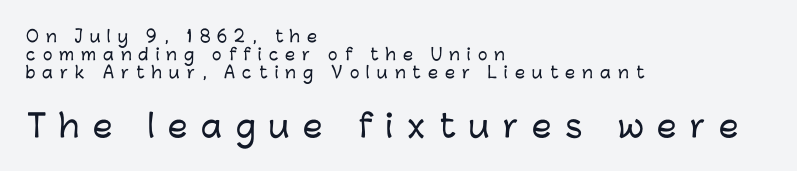
{"serif": "no", "italic": "no", "width": "normal", "stroke_contrast": "low", "x_height": "medium", "monospaced": "no", "underline": "no", "align": "left", "line_spacing": "tight", "line_spacing_ratio": 1.14, "letter_spacing": "wide", "letter_spacing_em": 0.44, "larger_block": "second", "size_ratio": 1.94, "glyph_px": 31}
